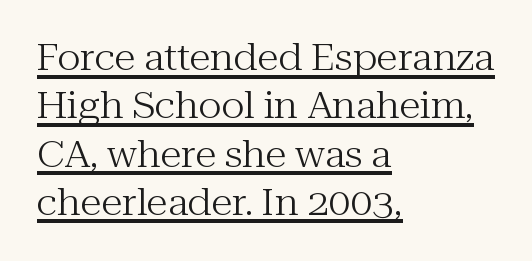
Q: Is the text bold? A: No.
Q: Is the text italic (slanted)? A: No, it is upright.
Q: Is the typeface a serif or a sans-serif typeface? A: Serif.
Q: Is the text underlined? A: Yes.
Q: How is the paragraph aligned? A: Left-aligned.
Q: Is the spacing between letters normal or unusually wide? A: Normal.
Q: Is the spacing between lines tight, normal or loose? A: Normal.
Q: Width (condensed, normal, or wide)? A: Normal.
Q: Stroke contrast? A: Medium.
Q: x-height? A: Medium.
Q: Monospaced? A: No.
